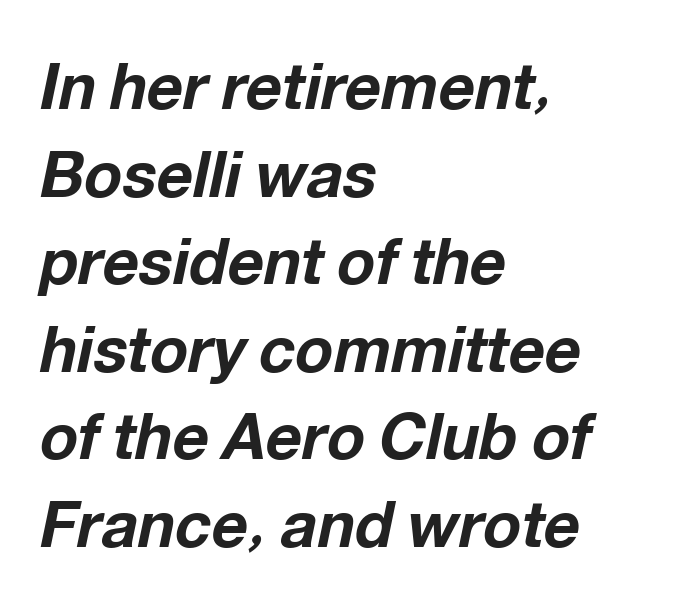
A classic flush-left, rag-right setting is used for this passage. Its strokes are broad and dark, the hallmark of bold type. This is oblique type, the kind used for emphasis or titles. Only glyphs here, with clear space below each row. The passage shown is typed in a proportional face where columns would drift. The tracking reads as untouched default to a designer's eye.
